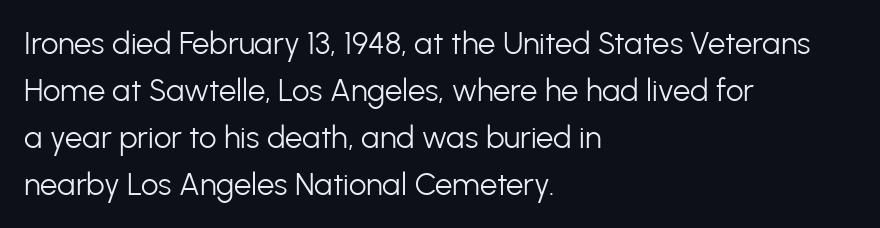
{"serif": "no", "italic": "no", "bold": "no", "weight": "light", "width": "normal", "stroke_contrast": "low", "x_height": "medium", "monospaced": "no", "underline": "no", "align": "left", "line_spacing": "normal", "line_spacing_ratio": 1.52, "letter_spacing": "normal", "letter_spacing_em": 0.0, "glyph_px": 31}
